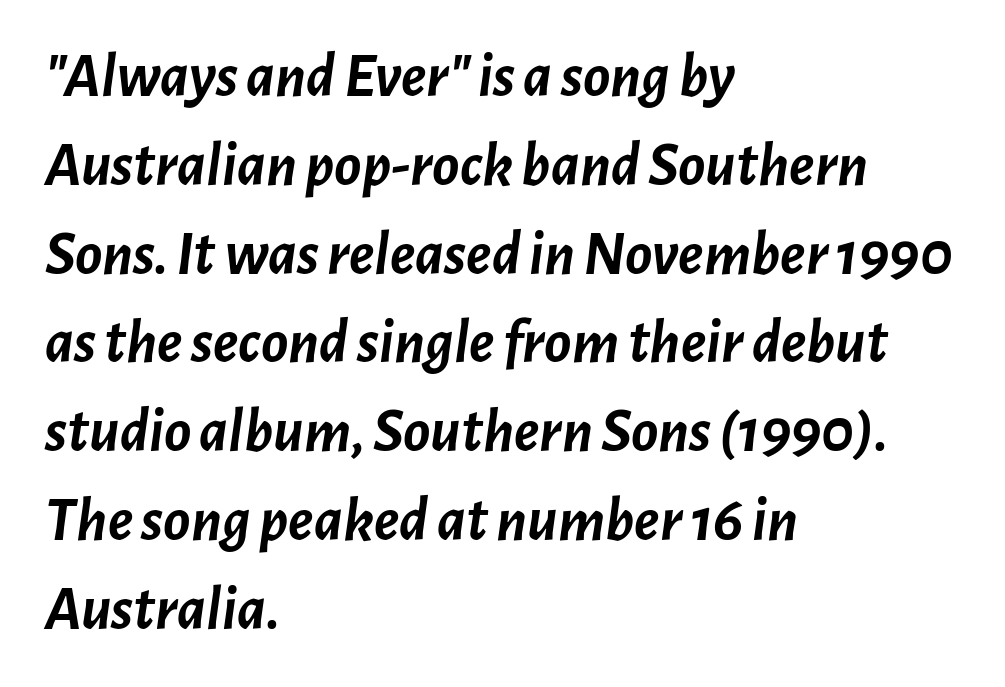
Anything drawn beneath the words? Only blank space. Stroke thickness is high; the sample reads as a true bold. The passage shown stacks its lines at a standard gap. Here the designer chose a conventional face with non-uniform glyph widths. Notice how the stems are inclined rather than vertical — that's the hallmark of italics.
